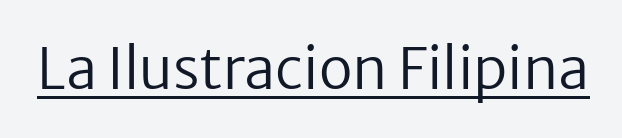
Q: Is the text bold? A: No.
Q: Is the text italic (slanted)? A: No, it is upright.
Q: Is the typeface a serif or a sans-serif typeface? A: Sans-serif.
Q: Is the text underlined? A: Yes.
Q: Is the spacing between letters normal or unusually wide? A: Normal.
Q: Width (condensed, normal, or wide)? A: Normal.
Q: Stroke contrast? A: Low.
Q: x-height? A: Medium.
Q: Monospaced? A: No.
